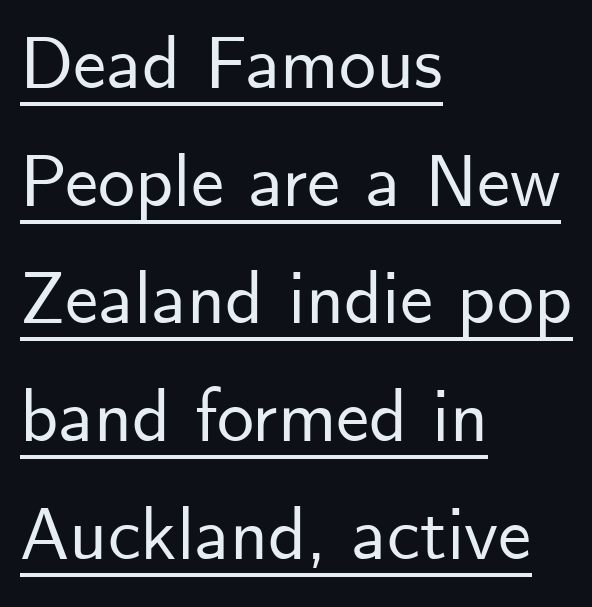
The rendering anchors every line to the left-hand side. The passage shown is typeset with a sans-serif family. This sample uses plain, unmodified letter spacing. The lettering stays uniformly vertical, giving the passage a roman look. Vertically, the passage feels balanced, rows spaced as you'd expect. The lettering is marked with a stroke running underneath it.
